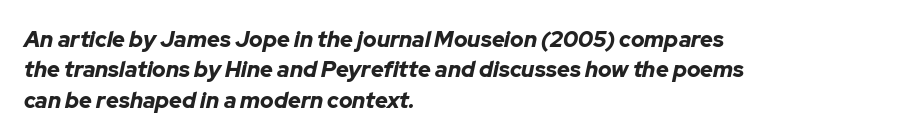
The image shows 22 px bold type, italic (leaning right); set left-aligned, normal line spacing (1.38x), normal letter spacing, not underlined.
